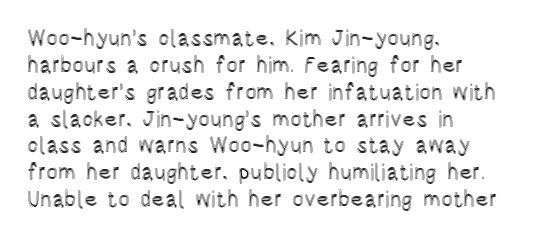
The image shows 22 px text type, upright; set left-aligned, line spacing 1.22x, normal letter spacing, not underlined.
